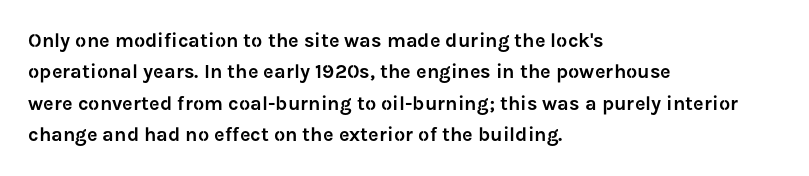
Q: Is the text italic (slanted)? A: No, it is upright.
Q: Is the text underlined? A: No.
Q: How is the paragraph aligned? A: Left-aligned.
Q: Is the spacing between letters normal or unusually wide? A: Normal.
Q: Is the spacing between lines tight, normal or loose? A: Normal.
